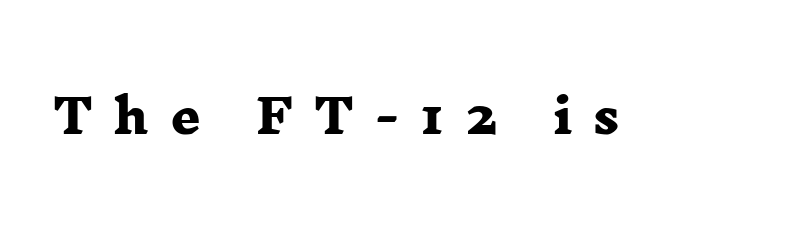
The image shows 47 px heavy, wide serif type; set unusually wide letter spacing (+0.45 em), not underlined; low stroke contrast and a medium x-height.
